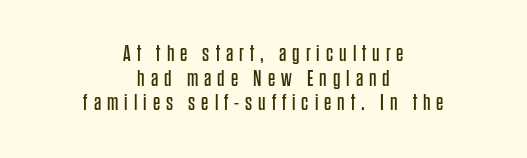
{"italic": "no", "bold": "no", "underline": "no", "align": "center", "line_spacing": "tight", "line_spacing_ratio": 1.07, "letter_spacing": "wide", "letter_spacing_em": 0.26, "glyph_px": 23}
